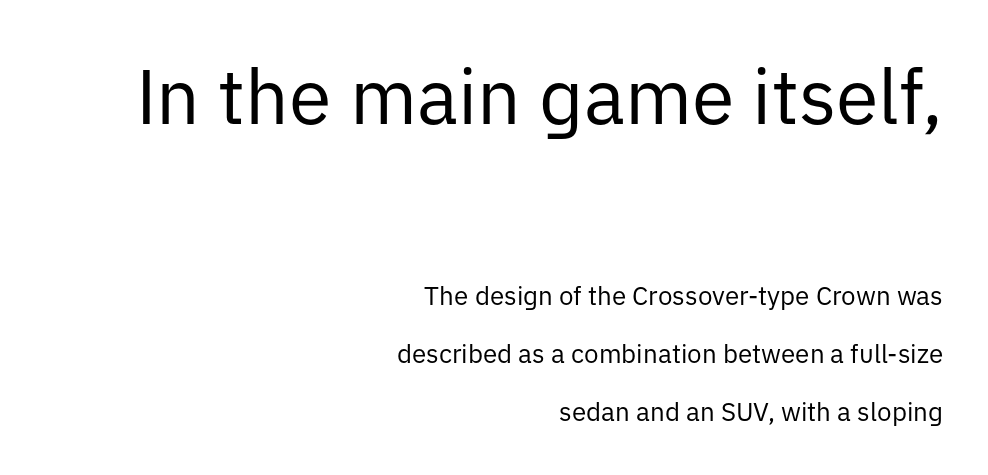
{"serif": "no", "italic": "no", "bold": "no", "weight": "regular", "width": "normal", "stroke_contrast": "low", "x_height": "medium", "monospaced": "no", "underline": "no", "align": "right", "line_spacing": "loose", "line_spacing_ratio": 2.23, "letter_spacing": "normal", "letter_spacing_em": 0.0, "larger_block": "first", "size_ratio": 2.96, "glyph_px": 77}
